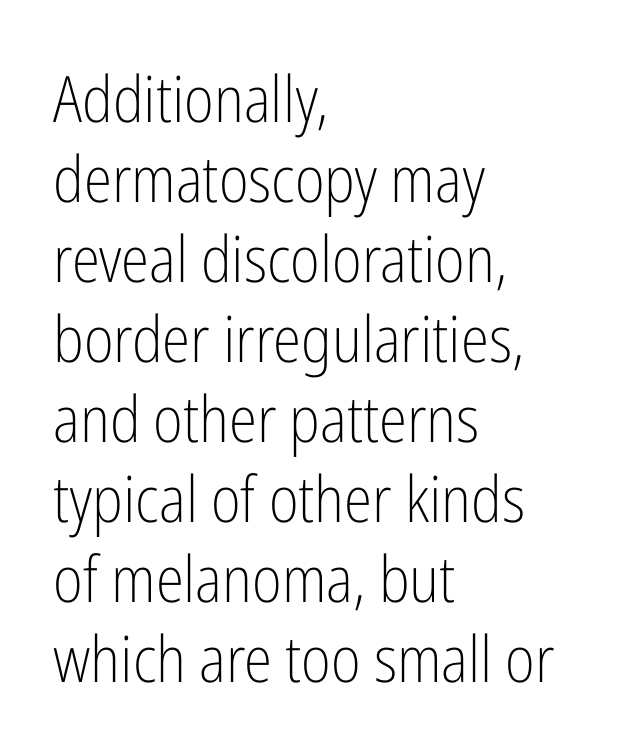
The image shows 64 px light, condensed sans-serif type, upright; set left-aligned, normal line spacing (1.25x), normal letter spacing, not underlined; low stroke contrast and a medium x-height.
